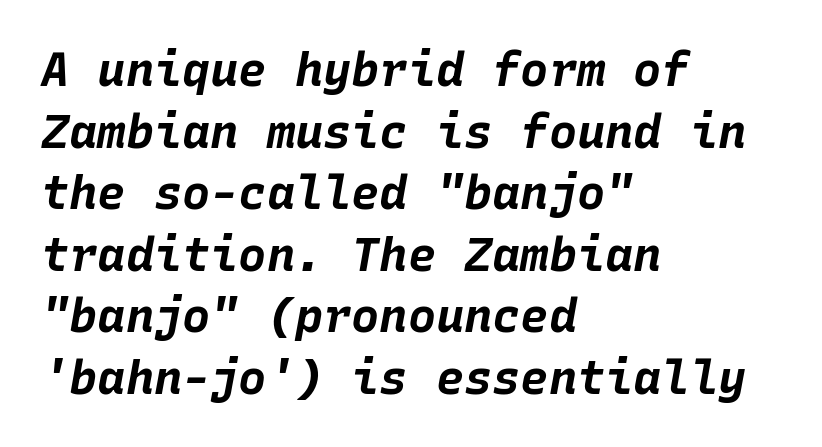
In CSS terms this would be text-align: left. Emphasis by weight is at full strength: bold. A typesetter would mark this as italic. You could count columns in this text — the font is strictly monospaced. Letters rest on an invisible, unmarked baseline. Short note: letters normally spaced.
